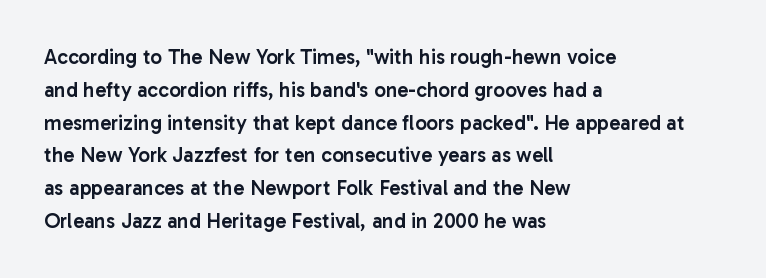
A somewhat darkened texture: the type is semibold rather than bold. Every stem runs plumb, perpendicular to the baseline. No extra tracking has been applied to these lines. A bare baseline throughout the passage. Every row of glyphs begins at an identical x-position on the left. Normally led — the rows are evenly, conventionally spaced.
